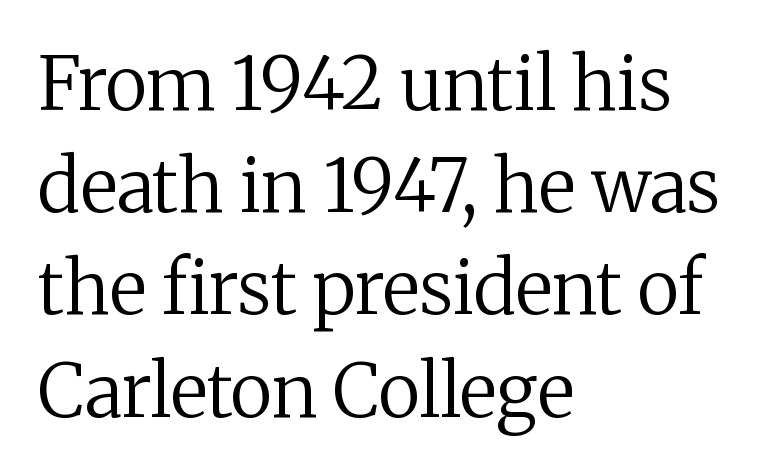
A light-to-regular cut is what we see here. Is this a sans? No — the strokes have serifs. The string is rendered with underlining switched off. Ascenders rise straight up at ninety degrees. Look at the tracking — it's just the regular setting, nothing added. A typesetter would call this proportional, since set widths differ per character.
